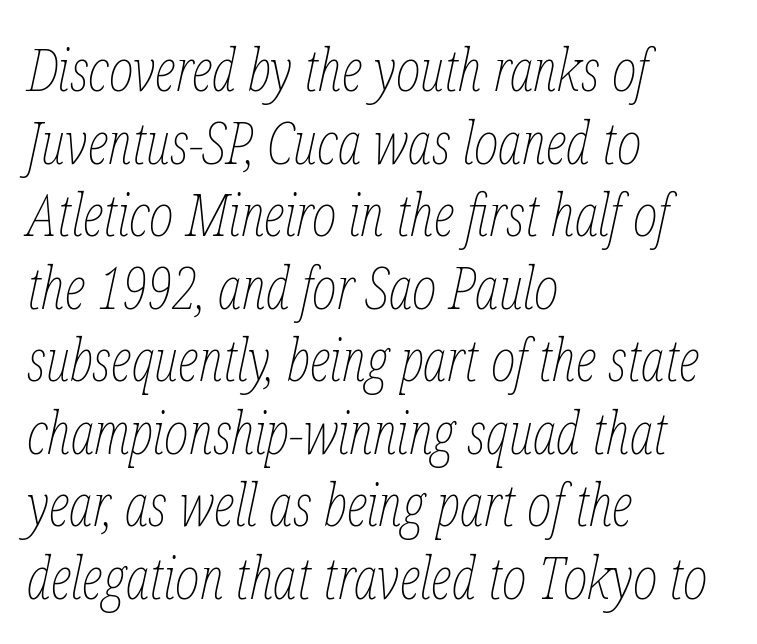
The image shows 59 px thin, condensed type, italic (leaning right); set left-aligned, line spacing 1.23x, normal letter spacing, not underlined; low stroke contrast and a medium x-height.
